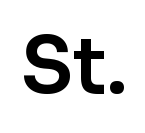
{"serif": "no", "italic": "no", "width": "normal", "stroke_contrast": "low", "x_height": "medium", "monospaced": "no", "underline": "no", "letter_spacing": "normal", "letter_spacing_em": 0.0, "glyph_px": 78}
